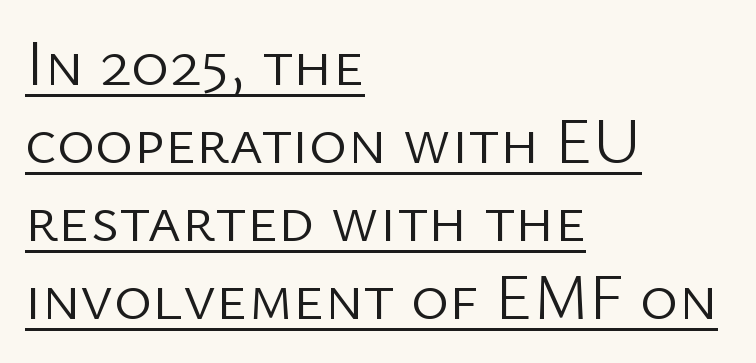
Q: Is the text bold? A: No.
Q: Is the text italic (slanted)? A: No, it is upright.
Q: Is the typeface a serif or a sans-serif typeface? A: Sans-serif.
Q: Is the text underlined? A: Yes.
Q: How is the paragraph aligned? A: Left-aligned.
Q: Is the spacing between letters normal or unusually wide? A: Normal.
Q: Width (condensed, normal, or wide)? A: Normal.
Q: Stroke contrast? A: Low.
Q: x-height? A: Medium.
Q: Monospaced? A: No.
